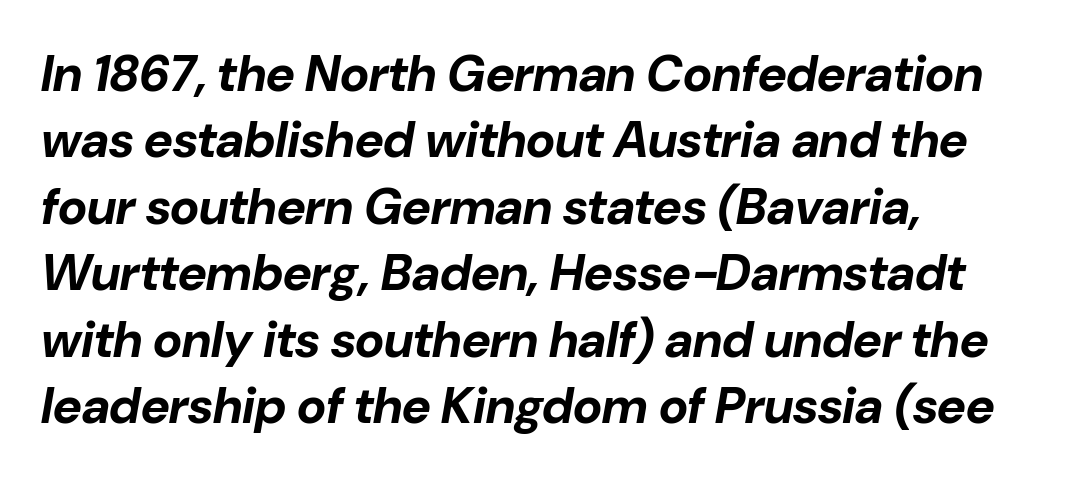
Short and long lines alike share a common starting point at left. The words here are not underlined. In terms of weight, the rendering is a true, heavy bold. In terms of leading, this rendering sits right in the middle.
